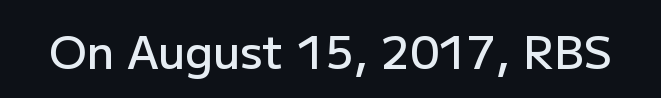
Q: Is the text bold? A: Semi-bold.
Q: Is the text italic (slanted)? A: No, it is upright.
Q: Is the typeface a serif or a sans-serif typeface? A: Sans-serif.
Q: Is the text underlined? A: No.
Q: Is the spacing between letters normal or unusually wide? A: Normal.
Q: Width (condensed, normal, or wide)? A: Normal.
Q: Stroke contrast? A: Low.
Q: x-height? A: Medium.
Q: Monospaced? A: No.
